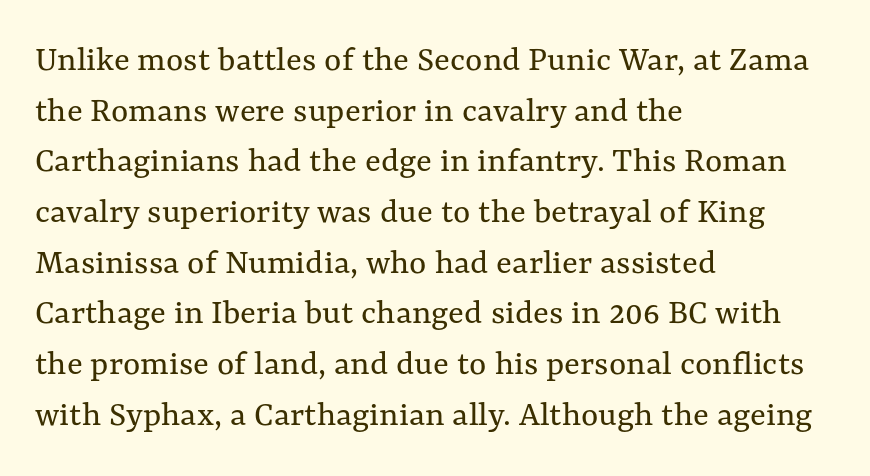
{"italic": "no", "bold": "no", "weight": "regular", "width": "normal", "stroke_contrast": "medium", "x_height": "medium", "monospaced": "no", "underline": "no", "align": "left", "line_spacing": "normal", "line_spacing_ratio": 1.37, "letter_spacing": "normal", "letter_spacing_em": 0.0, "glyph_px": 37}
